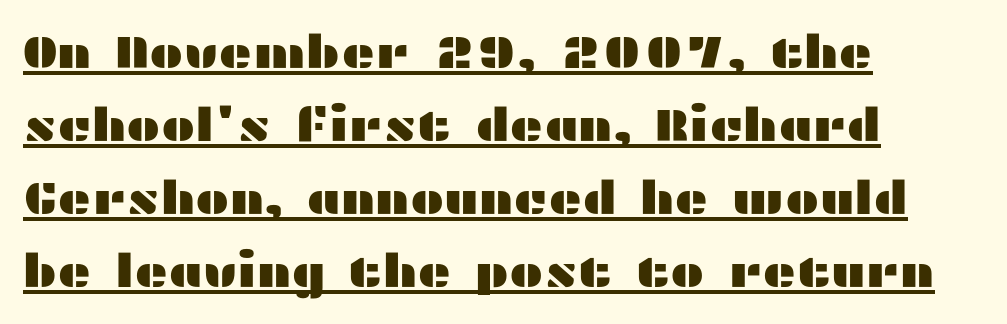
Q: Is the text italic (slanted)? A: No, it is upright.
Q: Is the typeface a serif or a sans-serif typeface? A: Sans-serif.
Q: Is the text underlined? A: Yes.
Q: How is the paragraph aligned? A: Left-aligned.
Q: Is the spacing between letters normal or unusually wide? A: Normal.
Q: Is the spacing between lines tight, normal or loose? A: Normal.
Q: Width (condensed, normal, or wide)? A: Wide.
Q: Stroke contrast? A: Medium.
Q: x-height? A: Medium.
Q: Monospaced? A: No.
